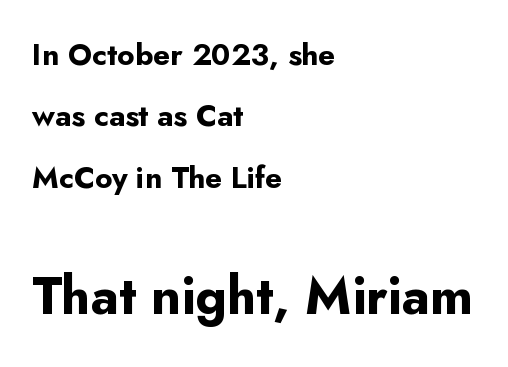
{"serif": "no", "italic": "no", "bold": "yes", "weight": "bold", "width": "normal", "stroke_contrast": "low", "x_height": "small", "monospaced": "no", "underline": "no", "align": "left", "line_spacing": "loose", "line_spacing_ratio": 2.05, "letter_spacing": "normal", "letter_spacing_em": 0.0, "larger_block": "second", "size_ratio": 1.73, "glyph_px": 52}
